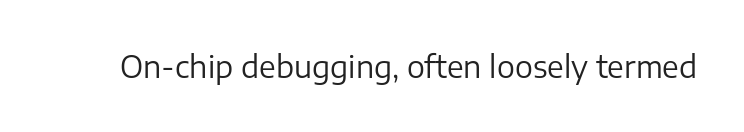
The image shows 30 px regular-weight sans-serif type, upright; set normal letter spacing, not underlined; low stroke contrast and a medium x-height.
